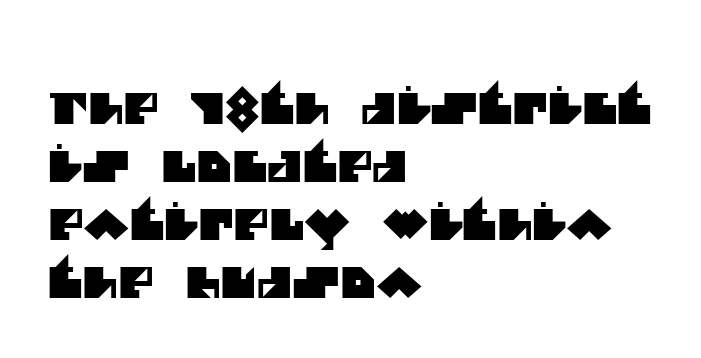
{"serif": "no", "width": "normal", "stroke_contrast": "medium", "x_height": "large", "monospaced": "no", "underline": "no", "align": "left", "line_spacing": "normal", "line_spacing_ratio": 1.35, "letter_spacing": "normal", "letter_spacing_em": 0.0, "glyph_px": 43}
